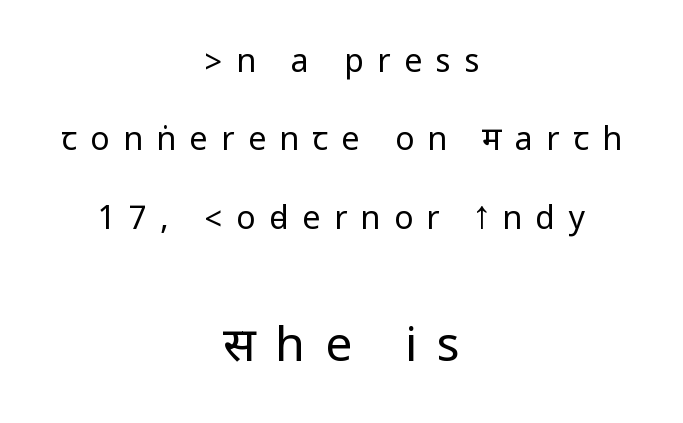
{"serif": "no", "italic": "no", "bold": "no", "weight": "regular", "width": "condensed", "stroke_contrast": "low", "underline": "no", "align": "center", "line_spacing": "loose", "line_spacing_ratio": 2.45, "letter_spacing": "wide", "letter_spacing_em": 0.42, "larger_block": "second", "size_ratio": 1.5, "glyph_px": 48}
